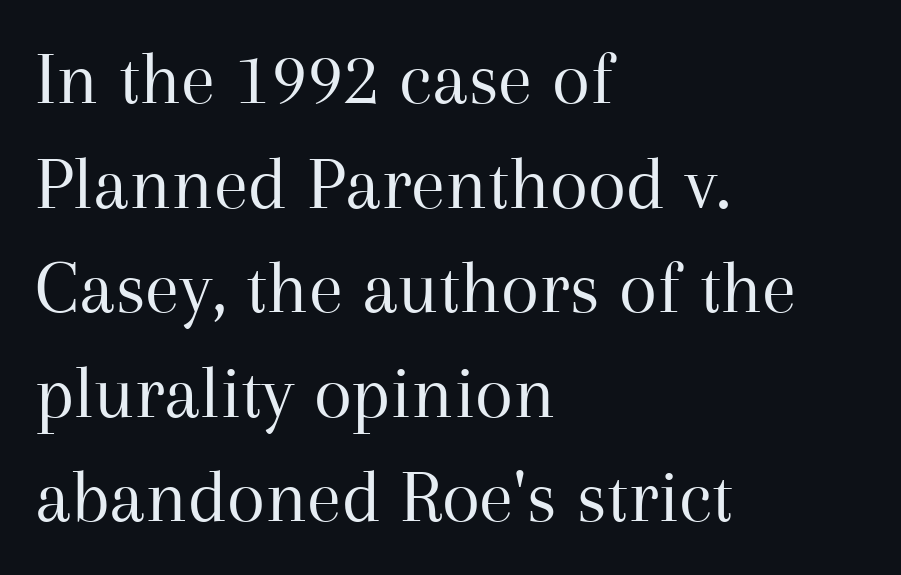
Each line starts at the same left margin while the right side varies. Vertical stems look standard width or narrower in stroke. Each word holds together tightly as a unit, with standard inter-letter gaps. Serif or sans? Serif — the stroke terminals have little feet. Beneath every word, the page is bare.
